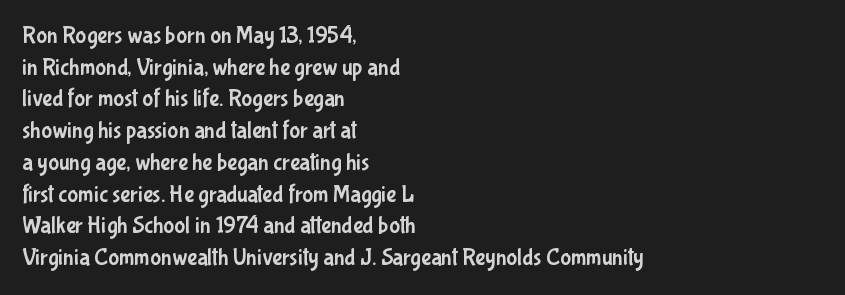
{"italic": "no", "underline": "no", "align": "left", "line_spacing": "normal", "line_spacing_ratio": 1.38, "letter_spacing": "normal", "letter_spacing_em": 0.0, "glyph_px": 23}
